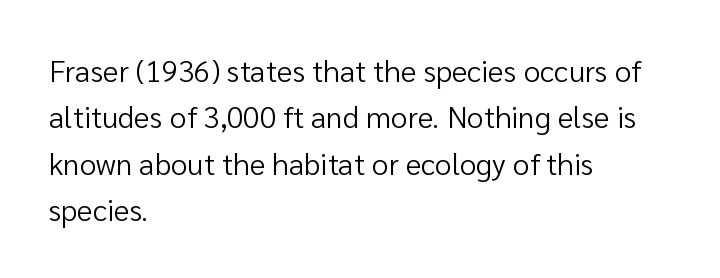
The image shows 30 px regular-weight sans-serif type, upright; set left-aligned, normal line spacing (1.55x), normal letter spacing, not underlined; low stroke contrast and a medium x-height.
